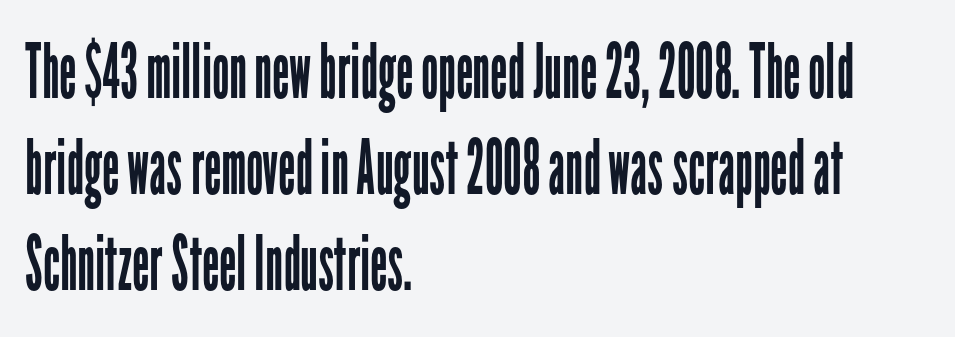
The font is comparable to plain body text, perhaps lighter. Underlining? Definitely not there. Horizontally, the lines are justified to the leading edge only. Letterform terminals end flat and unadorned throughout the passage.
